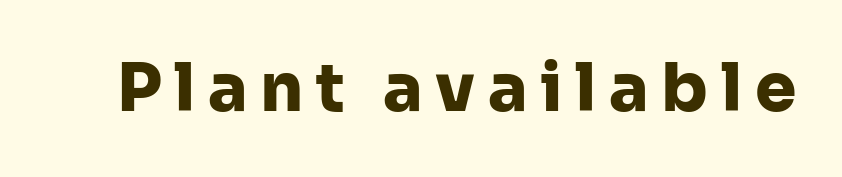
Q: Is the text bold? A: Yes.
Q: Is the text italic (slanted)? A: No, it is upright.
Q: Is the typeface a serif or a sans-serif typeface? A: Sans-serif.
Q: Is the text underlined? A: No.
Q: Width (condensed, normal, or wide)? A: Normal.
Q: Stroke contrast? A: Low.
Q: x-height? A: Medium.
Q: Monospaced? A: No.
